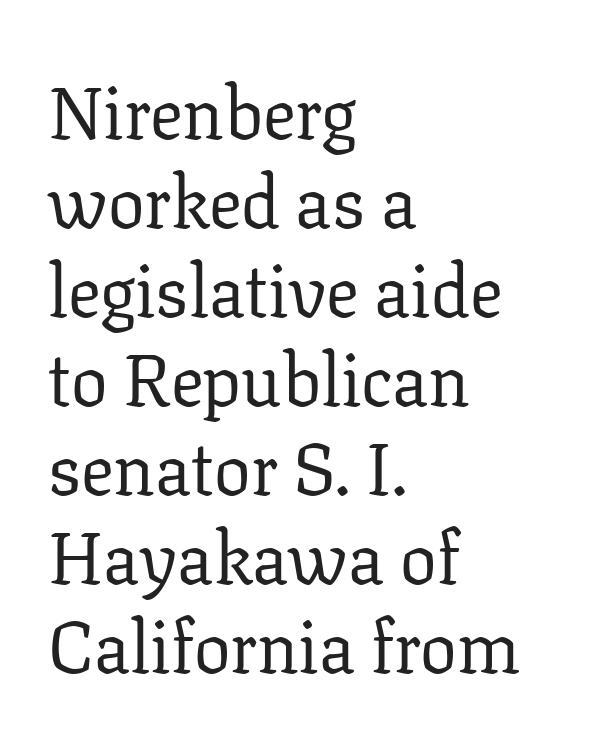
The image shows 73 px regular-weight serif type, upright; set left-aligned, line spacing 1.22x, normal letter spacing, not underlined; low stroke contrast and a medium x-height.
